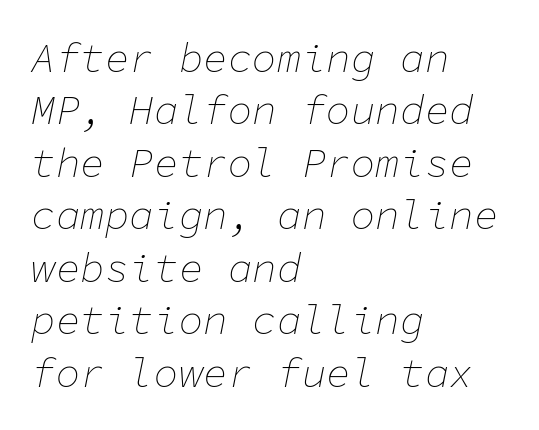
The image shows 41 px thin type, italic (leaning right), monospaced; set left-aligned, normal line spacing (1.28x), normal letter spacing, not underlined; low stroke contrast and a medium x-height.
